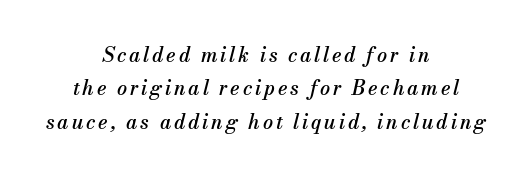
{"italic": "yes", "lean": "right", "slant_degrees": 13, "underline": "no", "align": "center", "line_spacing": "normal", "line_spacing_ratio": 1.67, "glyph_px": 20}
